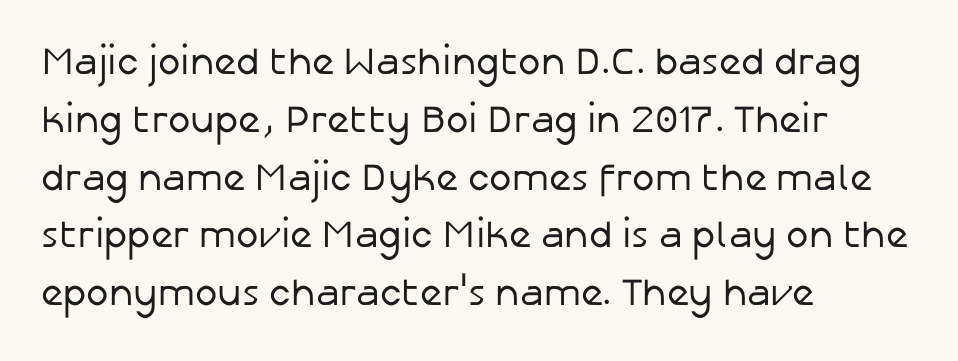
The image shows 38 px regular-weight sans-serif type, upright; set left-aligned, normal line spacing (1.52x), normal letter spacing, not underlined; low stroke contrast and a medium x-height.
